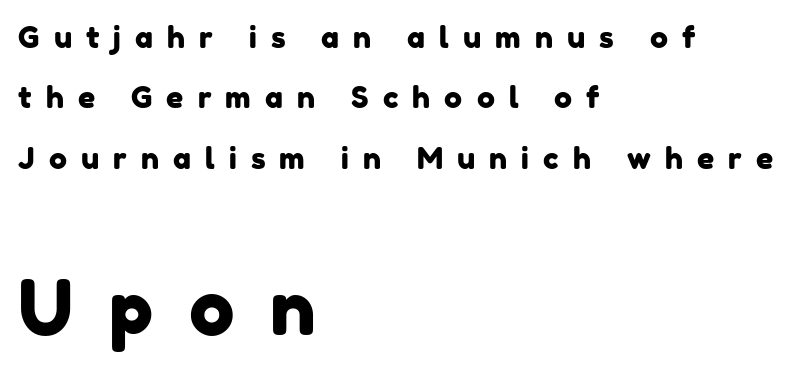
The image shows 76 px sans-serif type; set left-aligned, loose line spacing (2.01x), unusually wide letter spacing (+0.47 em), not underlined; the second (bottom) block is 2.53x larger; low stroke contrast and a medium x-height.
